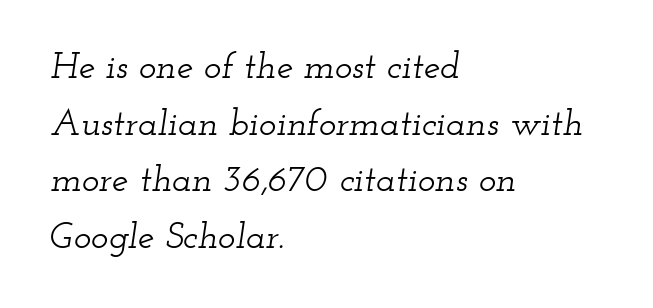
No extra tracking has been applied to these lines. The glyphs are unaccompanied by any horizontal stroke below them. Spacing verdict: proportional, widths tailored to each character. The designer left line spacing at the default. What kind of face is this? One with serifs. Casual observation: everything's shoved over to the left.
